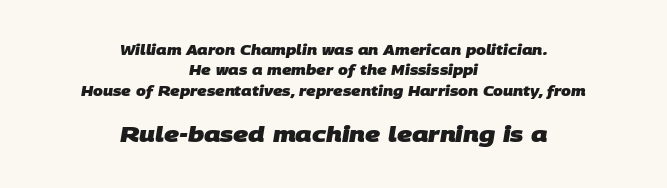
Q: Is the text bold? A: Yes.
Q: Is the text underlined? A: No.
Q: How is the paragraph aligned? A: Centered.
Q: Is the spacing between letters normal or unusually wide? A: Normal.
Q: Is the spacing between lines tight, normal or loose? A: Normal.
Q: Which block of text is set in a larger size, the first (top) or the second (bottom)? A: The second (bottom) one.
